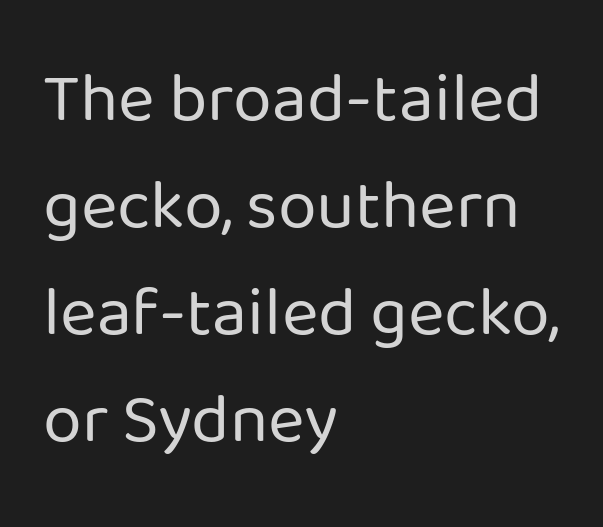
Q: Is the text bold? A: No.
Q: Is the text italic (slanted)? A: No, it is upright.
Q: Is the typeface a serif or a sans-serif typeface? A: Sans-serif.
Q: Is the text underlined? A: No.
Q: How is the paragraph aligned? A: Left-aligned.
Q: Is the spacing between letters normal or unusually wide? A: Normal.
Q: Is the spacing between lines tight, normal or loose? A: Normal.
Q: Width (condensed, normal, or wide)? A: Normal.
Q: Stroke contrast? A: Low.
Q: x-height? A: Medium.
Q: Monospaced? A: No.
